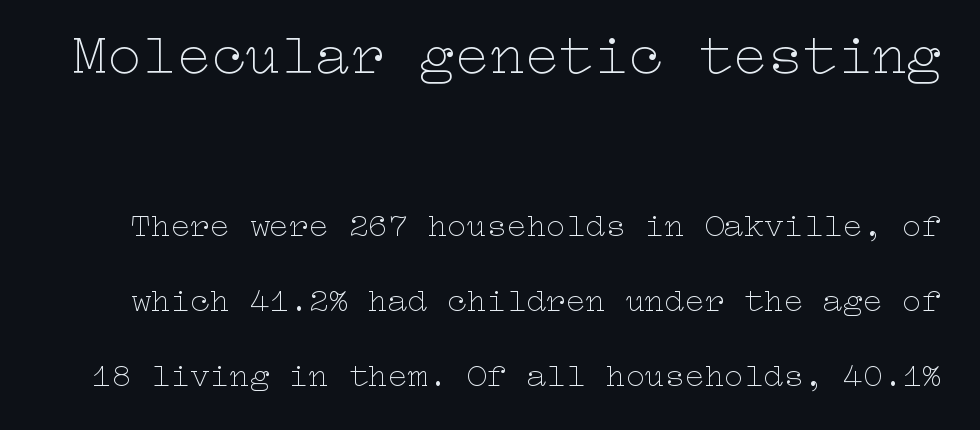
Whoever set this chose breathing room over compactness in the vertical rhythm. Stem width sits at or under what a default text font uses. This is roman type, the default non-slanted kind. Caption: standard tracking, unaltered. Block one is the big one; block two sits smaller underneath. The glyphs are unaccompanied by any horizontal stroke below them.
